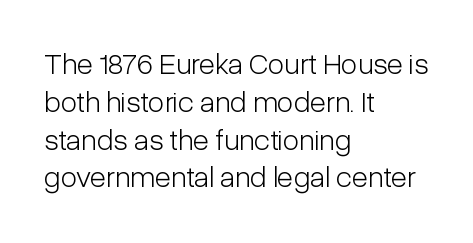
{"serif": "no", "italic": "no", "bold": "no", "weight": "light", "width": "condensed", "stroke_contrast": "low", "x_height": "medium", "monospaced": "no", "underline": "no", "align": "left", "line_spacing": "normal", "line_spacing_ratio": 1.26, "letter_spacing": "normal", "letter_spacing_em": 0.0, "glyph_px": 30}
